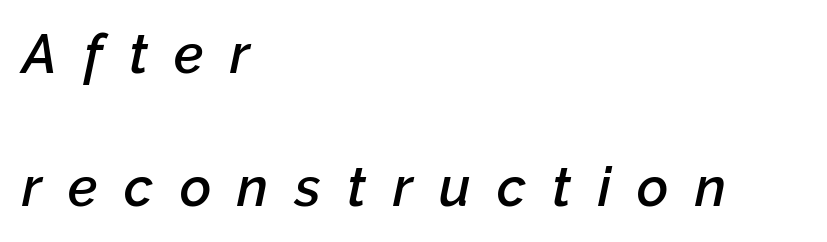
Note the varied advance widths — an 'i' is clearly narrower than an 'm'. Italic? Definitely — the glyphs are oblique. A great deal of white space separates one row of letters from the next. Does extra space separate the letters? Yes, quite a lot of it. These lines are set flush left with a ragged right edge. The foot of each line stays bare and open.
